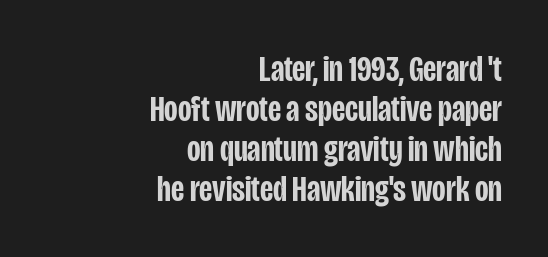
The image shows 37 px semibold, condensed sans-serif type, upright; set right-aligned, tight line spacing (1.08x), normal letter spacing, not underlined; low stroke contrast and a large x-height.
